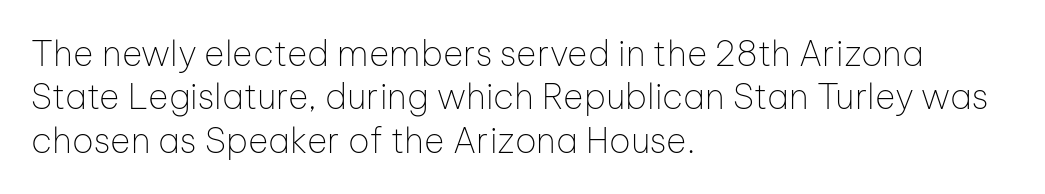
In terms of posture, this sample is upright. Typeset ragged right — the left edge is the straight one. Observe the absence of serifs on each vertical stroke in this sample. The face used here is proportionally spaced, like ordinary book or web type. Only glyphs here, with clear space below each row. Summary of weight: not heavy and not bold.
